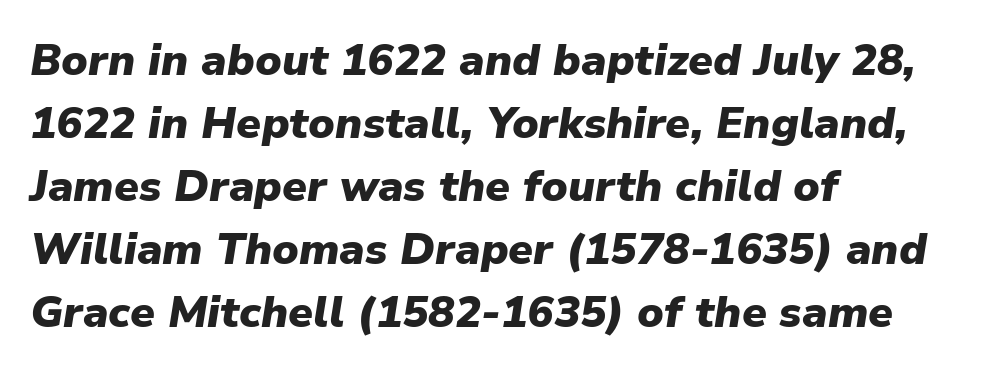
Q: Is the text bold? A: Yes.
Q: Is the text italic (slanted)? A: Yes, it leans right by about 9 degrees.
Q: Is the text underlined? A: No.
Q: How is the paragraph aligned? A: Left-aligned.
Q: Is the spacing between letters normal or unusually wide? A: Normal.
Q: Is the spacing between lines tight, normal or loose? A: Normal.
Q: Width (condensed, normal, or wide)? A: Normal.
Q: Stroke contrast? A: Low.
Q: x-height? A: Medium.
Q: Monospaced? A: No.
